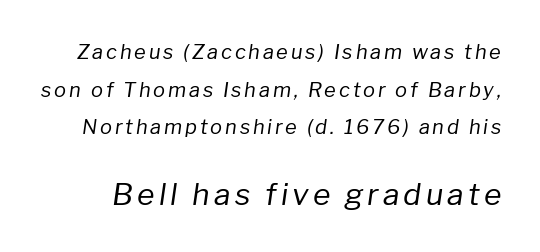
A clean baseline with only descenders dipping below it. Reading top to bottom, the characters get bigger at the block break. This is oblique type, the kind used for emphasis or titles. Weight: regular or lighter. Do the characters align in a grid? No, the font is proportional.
